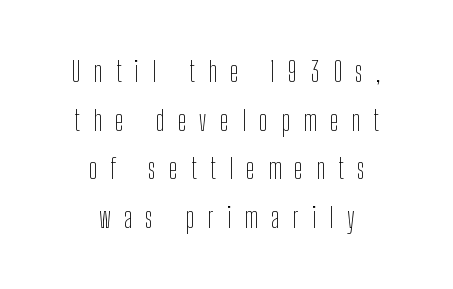
Q: Is the text bold? A: No.
Q: Is the text italic (slanted)? A: No, it is upright.
Q: Is the typeface a serif or a sans-serif typeface? A: Sans-serif.
Q: Is the text underlined? A: No.
Q: How is the paragraph aligned? A: Centered.
Q: Is the spacing between letters normal or unusually wide? A: Unusually wide.
Q: Width (condensed, normal, or wide)? A: Condensed.
Q: Stroke contrast? A: Low.
Q: x-height? A: Medium.
Q: Monospaced? A: No.
